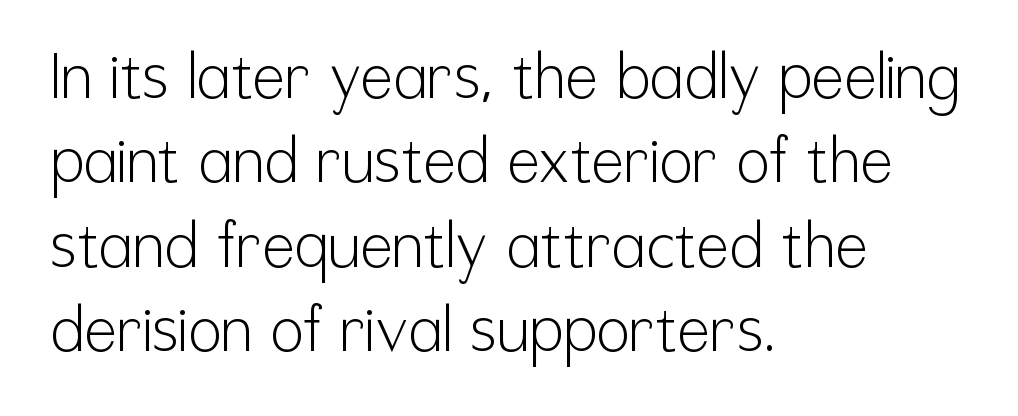
Q: Is the text bold? A: No.
Q: Is the text italic (slanted)? A: No, it is upright.
Q: Is the typeface a serif or a sans-serif typeface? A: Sans-serif.
Q: Is the text underlined? A: No.
Q: How is the paragraph aligned? A: Left-aligned.
Q: Is the spacing between letters normal or unusually wide? A: Normal.
Q: Is the spacing between lines tight, normal or loose? A: Normal.
Q: Width (condensed, normal, or wide)? A: Condensed.
Q: Stroke contrast? A: Low.
Q: x-height? A: Medium.
Q: Monospaced? A: No.
